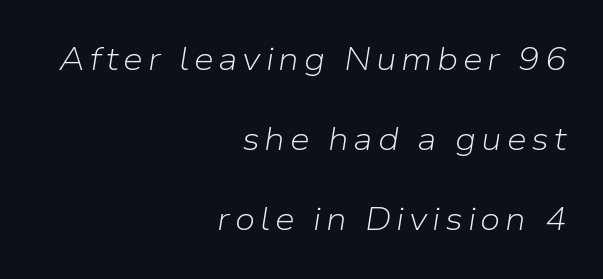
The image shows 32 px light type, italic (leaning right); set right-aligned, loose line spacing (2.5x), not underlined; low stroke contrast and a medium x-height.
